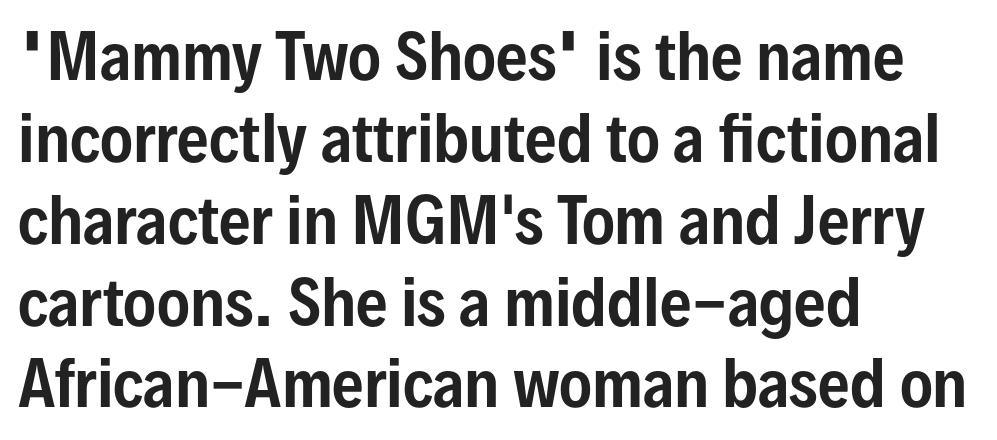
Here the glyphs are tracked normally, forming tight word shapes. The letters advance in unequal steps, a hallmark of proportional type. Italic? Not at all — the glyphs are vertical. To sum up the face: it is a sans, with no serifs. The space directly below the letters is spotless.
